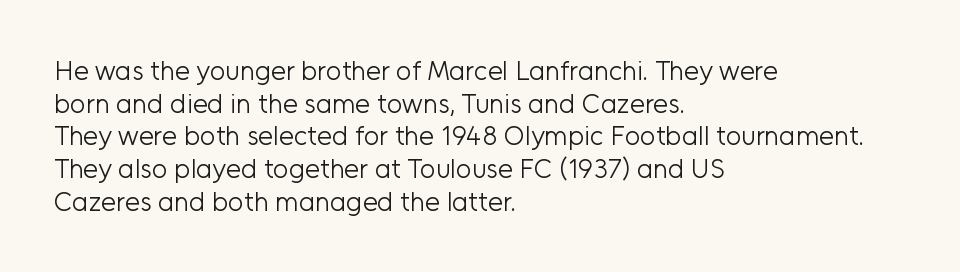
What stands out about the letter spacing? Nothing — it is the standard amount. This is not heavy type; no bold has been used. Just letters on the line, the space beneath them empty. Notice how the stems are strictly vertical — no italics here. This rendering uses left alignment, leaving the right contour irregular.
